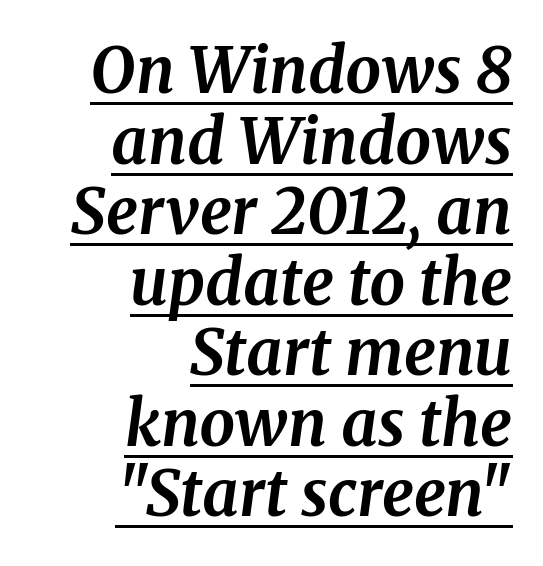
Q: Is the text bold? A: Yes.
Q: Is the text italic (slanted)? A: Yes, it leans right by about 8 degrees.
Q: Is the typeface a serif or a sans-serif typeface? A: Serif.
Q: Is the text underlined? A: Yes.
Q: How is the paragraph aligned? A: Right-aligned.
Q: Is the spacing between letters normal or unusually wide? A: Normal.
Q: Is the spacing between lines tight, normal or loose? A: Tight.
Q: Width (condensed, normal, or wide)? A: Normal.
Q: Stroke contrast? A: Medium.
Q: x-height? A: Medium.
Q: Monospaced? A: No.
